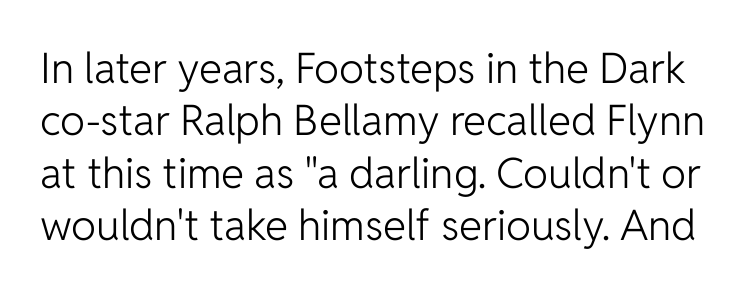
The image shows 42 px light sans-serif type, upright; set normal line spacing (1.25x), normal letter spacing, not underlined; low stroke contrast and a medium x-height.
